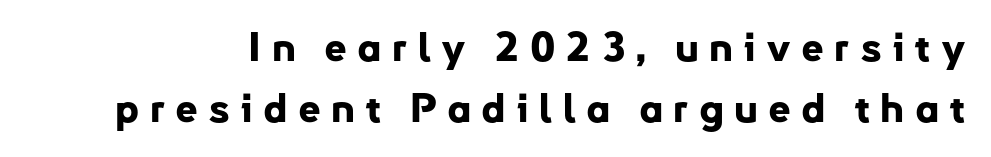
{"serif": "no", "italic": "no", "bold": "yes", "weight": "bold", "width": "normal", "stroke_contrast": "low", "x_height": "small", "monospaced": "no", "underline": "no", "line_spacing": "normal", "line_spacing_ratio": 1.53, "letter_spacing": "wide", "letter_spacing_em": 0.25, "glyph_px": 40}
